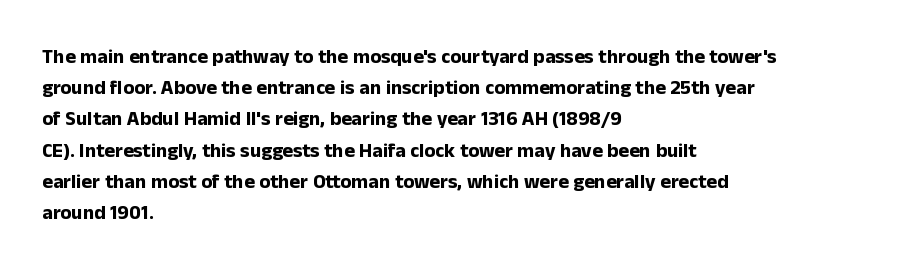
{"italic": "no", "bold": "yes", "underline": "no", "align": "left", "line_spacing": "normal", "line_spacing_ratio": 1.56, "letter_spacing": "normal", "letter_spacing_em": 0.0, "glyph_px": 20}
